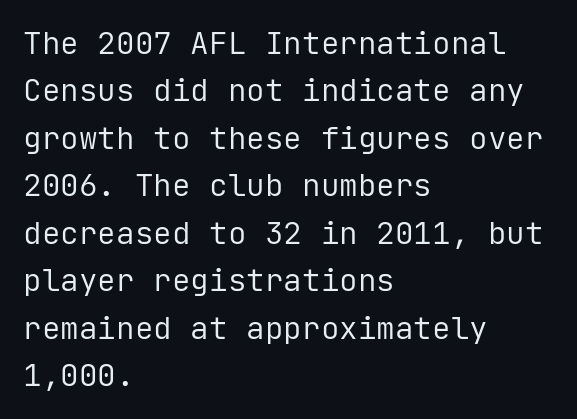
{"serif": "no", "italic": "no", "bold": "no", "weight": "regular", "width": "normal", "stroke_contrast": "low", "x_height": "medium", "monospaced": "yes", "underline": "no", "align": "left", "line_spacing": "normal", "line_spacing_ratio": 1.53, "letter_spacing": "normal", "letter_spacing_em": 0.0, "glyph_px": 31}
